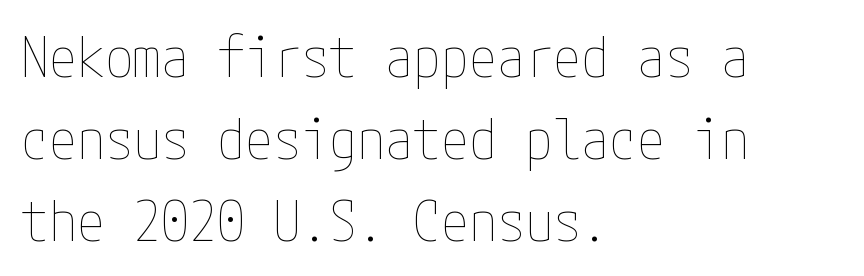
Underlining? Definitely not there. Vertical stems look standard width or narrower in stroke. Is there much room between lines? A standard amount, neither cramped nor airy. The specimen reads as upright at a glance.
